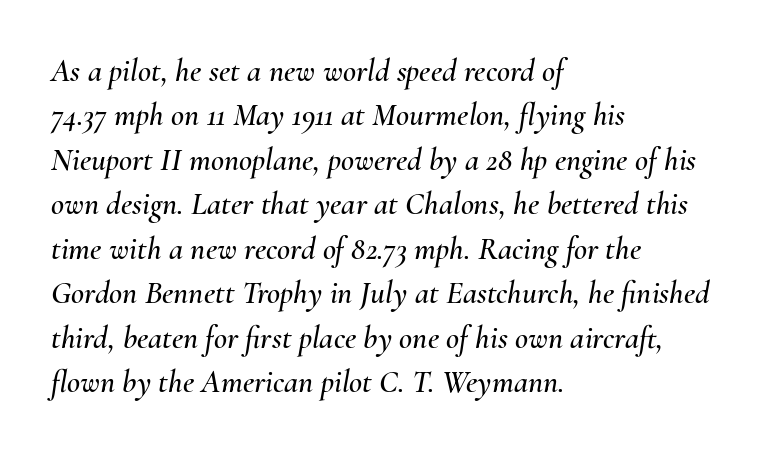
The image shows 32 px text type, italic (leaning right); set left-aligned, normal line spacing (1.39x), normal letter spacing, not underlined; medium stroke contrast and a small x-height.
